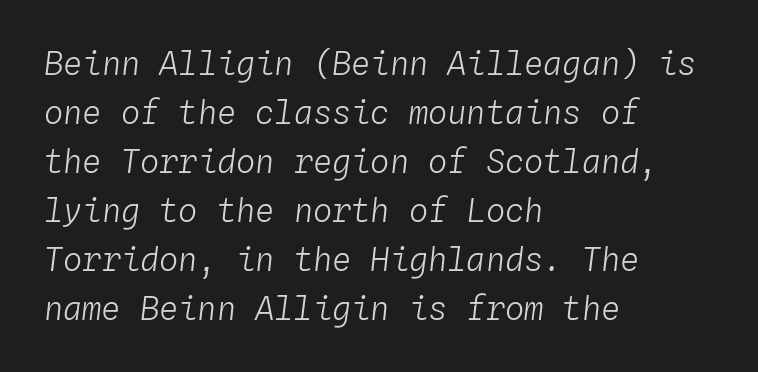
Q: Is the text bold? A: No.
Q: Is the text italic (slanted)? A: Yes, it leans right by about 4 degrees.
Q: Is the text underlined? A: No.
Q: How is the paragraph aligned? A: Left-aligned.
Q: Is the spacing between letters normal or unusually wide? A: Normal.
Q: Is the spacing between lines tight, normal or loose? A: Normal.
Q: Width (condensed, normal, or wide)? A: Normal.
Q: Stroke contrast? A: Low.
Q: x-height? A: Medium.
Q: Monospaced? A: Yes.
